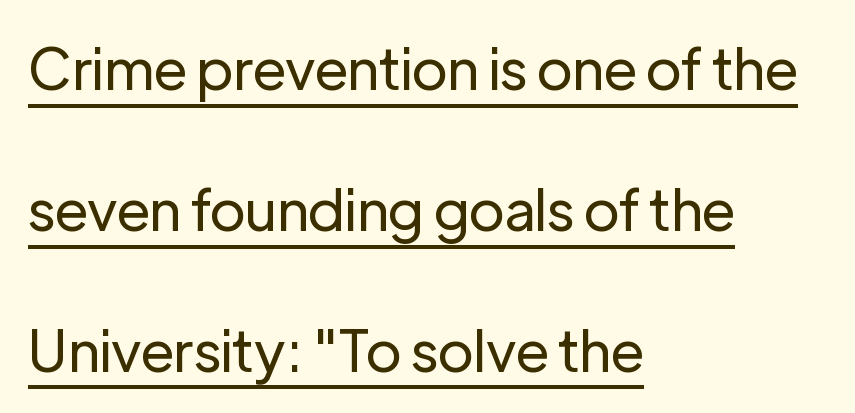
Q: Is the text bold? A: No.
Q: Is the text italic (slanted)? A: No, it is upright.
Q: Is the typeface a serif or a sans-serif typeface? A: Sans-serif.
Q: Is the text underlined? A: Yes.
Q: How is the paragraph aligned? A: Left-aligned.
Q: Is the spacing between letters normal or unusually wide? A: Normal.
Q: Is the spacing between lines tight, normal or loose? A: Loose.
Q: Width (condensed, normal, or wide)? A: Normal.
Q: Stroke contrast? A: Low.
Q: x-height? A: Medium.
Q: Monospaced? A: No.
